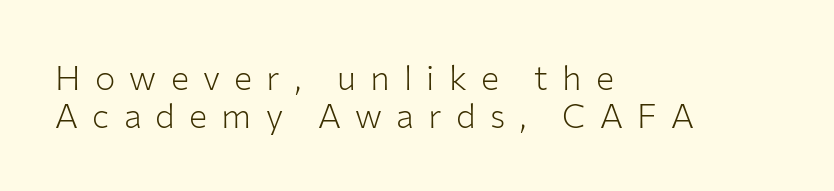
Q: Is the text bold? A: No.
Q: Is the text italic (slanted)? A: No, it is upright.
Q: Is the typeface a serif or a sans-serif typeface? A: Sans-serif.
Q: Is the text underlined? A: No.
Q: How is the paragraph aligned? A: Left-aligned.
Q: Is the spacing between letters normal or unusually wide? A: Unusually wide.
Q: Is the spacing between lines tight, normal or loose? A: Tight.
Q: Width (condensed, normal, or wide)? A: Normal.
Q: Stroke contrast? A: Low.
Q: x-height? A: Medium.
Q: Monospaced? A: No.
